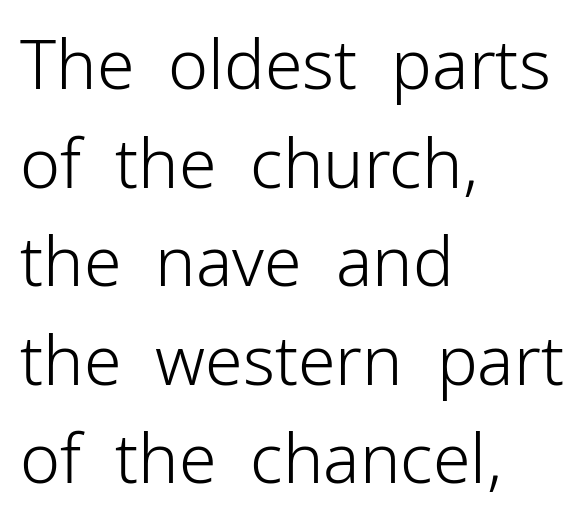
Q: Is the text bold? A: No.
Q: Is the text italic (slanted)? A: No, it is upright.
Q: Is the typeface a serif or a sans-serif typeface? A: Sans-serif.
Q: Is the text underlined? A: No.
Q: How is the paragraph aligned? A: Left-aligned.
Q: Is the spacing between letters normal or unusually wide? A: Normal.
Q: Is the spacing between lines tight, normal or loose? A: Normal.
Q: Width (condensed, normal, or wide)? A: Normal.
Q: Stroke contrast? A: Low.
Q: x-height? A: Medium.
Q: Monospaced? A: No.
